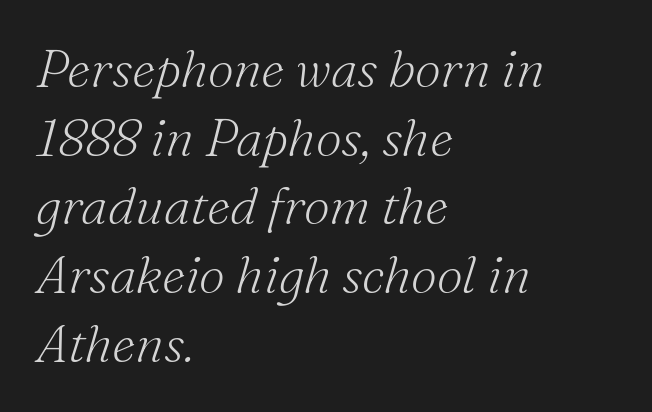
Heft: none added — not bold. Leading: standard. The typeface chosen for these lines features serifs. Horizontal alignment here is leftward, the default for most running prose. The tracking reads as untouched default to a designer's eye. Check under the words: just untouched page.
